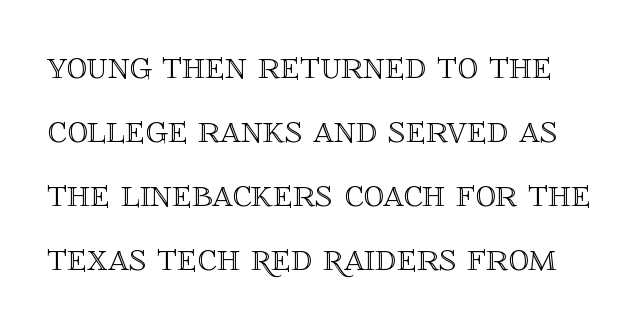
The image shows 41 px text type, upright; set normal line spacing (1.56x), normal letter spacing, not underlined; a large x-height.
